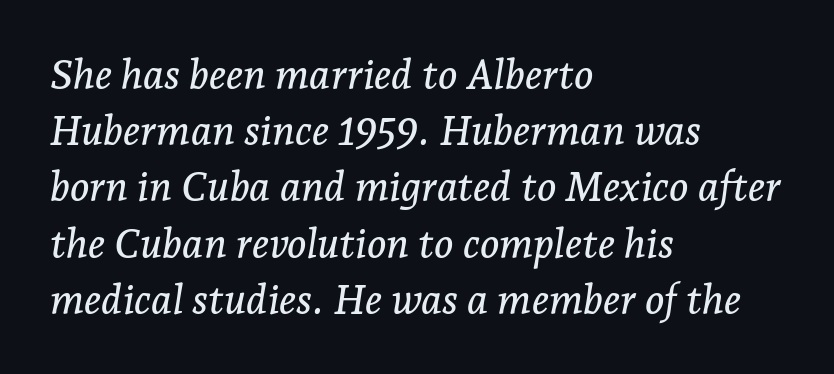
{"serif": "yes", "italic": "yes", "lean": "right", "slant_degrees": 7, "width": "normal", "stroke_contrast": "low", "x_height": "medium", "monospaced": "no", "underline": "no", "align": "left", "line_spacing": "normal", "line_spacing_ratio": 1.37, "letter_spacing": "normal", "letter_spacing_em": 0.0, "glyph_px": 41}
